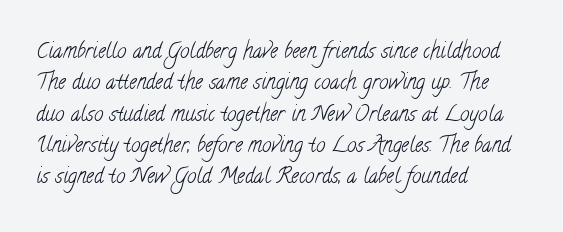
{"bold": "no", "underline": "no", "align": "left", "line_spacing": "normal", "line_spacing_ratio": 1.49, "letter_spacing": "normal", "letter_spacing_em": 0.0, "glyph_px": 21}
